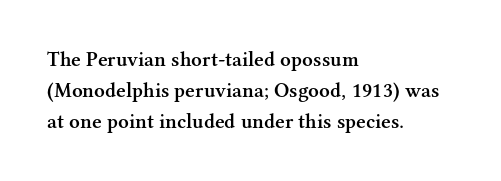
The lines are quadded left. No word sits above an underline. A typesetter would mark this as roman, not italic. Observe the ordinary spacing: letters are neighbours, not strangers.
